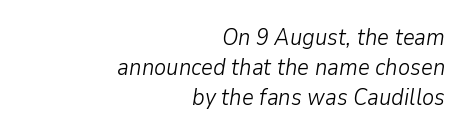
Is the letter spacing exaggerated? No — it looks like the ordinary default. In terms of posture, this sample is oblique. This sample keeps an unexceptional amount of space between lines. Summary of weight: not heavy and not bold.
